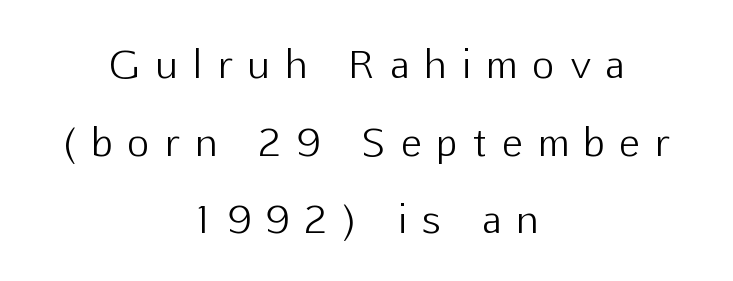
Q: Is the text bold? A: No.
Q: Is the text italic (slanted)? A: No, it is upright.
Q: Is the typeface a serif or a sans-serif typeface? A: Sans-serif.
Q: Is the text underlined? A: No.
Q: How is the paragraph aligned? A: Centered.
Q: Is the spacing between letters normal or unusually wide? A: Unusually wide.
Q: Is the spacing between lines tight, normal or loose? A: Loose.
Q: Width (condensed, normal, or wide)? A: Normal.
Q: Stroke contrast? A: Low.
Q: x-height? A: Medium.
Q: Monospaced? A: No.
